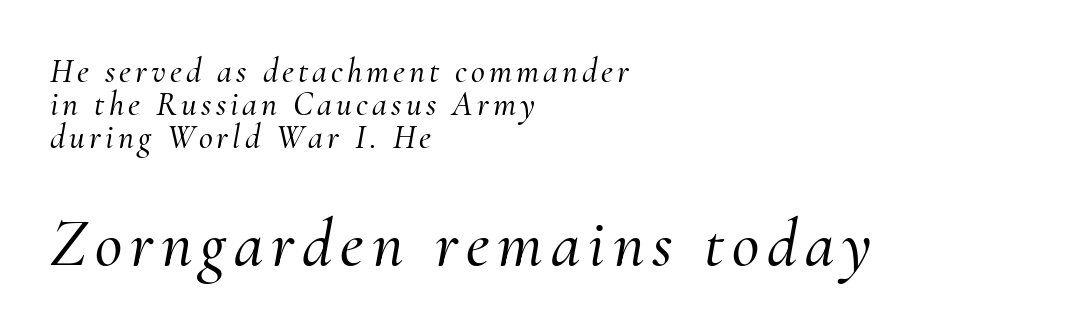
Q: Is the text italic (slanted)? A: Yes, it leans right by about 10 degrees.
Q: Is the typeface a serif or a sans-serif typeface? A: Serif.
Q: Is the text underlined? A: No.
Q: How is the paragraph aligned? A: Left-aligned.
Q: Is the spacing between lines tight, normal or loose? A: Tight.
Q: Which block of text is set in a larger size, the first (top) or the second (bottom)? A: The second (bottom) one.
Q: Width (condensed, normal, or wide)? A: Normal.
Q: Stroke contrast? A: Medium.
Q: x-height? A: Small.
Q: Monospaced? A: No.
